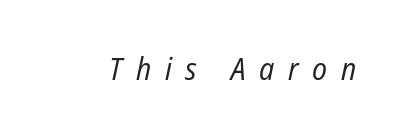
{"italic": "yes", "lean": "right", "slant_degrees": 12, "bold": "no", "weight": "regular", "width": "condensed", "stroke_contrast": "low", "x_height": "medium", "monospaced": "no", "underline": "no", "letter_spacing": "wide", "letter_spacing_em": 0.44, "glyph_px": 31}
